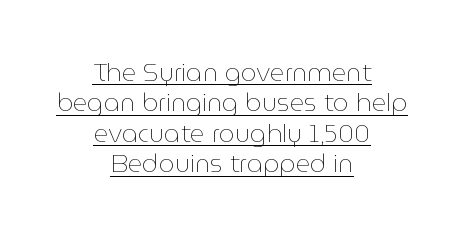
You could call the tracking neutral — neither tight nor loose. The sample's only ornament is a line tracing under the words. Typeset on center — no edge is straight. Tall strokes in this sample are plumb rather than angled. Heft: none added — not bold.
